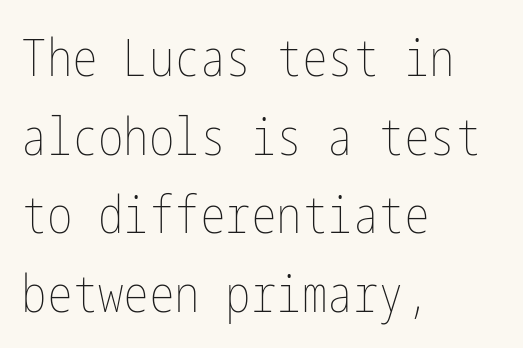
The image shows 51 px thin, condensed type, upright; set left-aligned, normal line spacing (1.54x), normal letter spacing, not underlined; low stroke contrast and a medium x-height.
